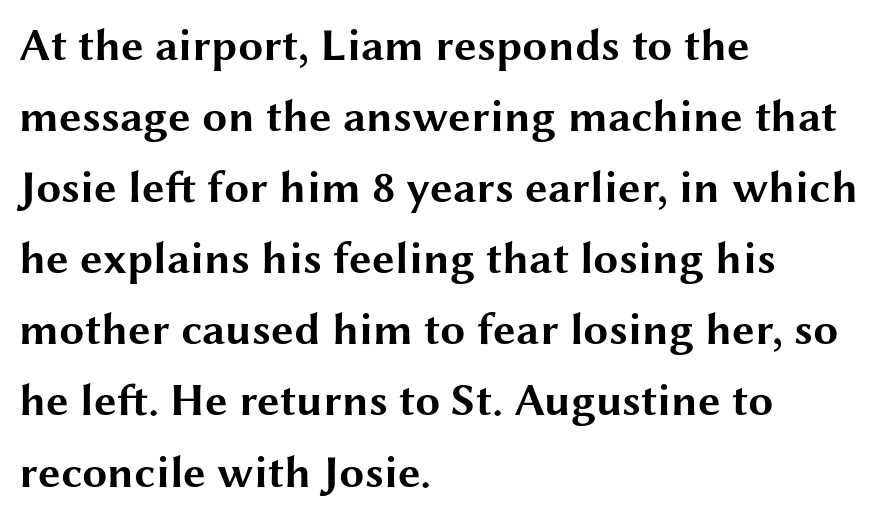
Q: Is the text bold? A: Yes.
Q: Is the text italic (slanted)? A: No, it is upright.
Q: Is the typeface a serif or a sans-serif typeface? A: Sans-serif.
Q: Is the text underlined? A: No.
Q: How is the paragraph aligned? A: Left-aligned.
Q: Is the spacing between letters normal or unusually wide? A: Normal.
Q: Is the spacing between lines tight, normal or loose? A: Normal.
Q: Width (condensed, normal, or wide)? A: Wide.
Q: Stroke contrast? A: Medium.
Q: x-height? A: Medium.
Q: Monospaced? A: No.
